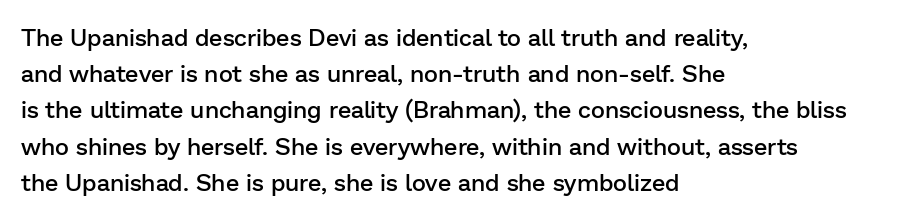
The image shows 24 px text type, upright; set left-aligned, normal line spacing (1.51x), normal letter spacing, not underlined.
